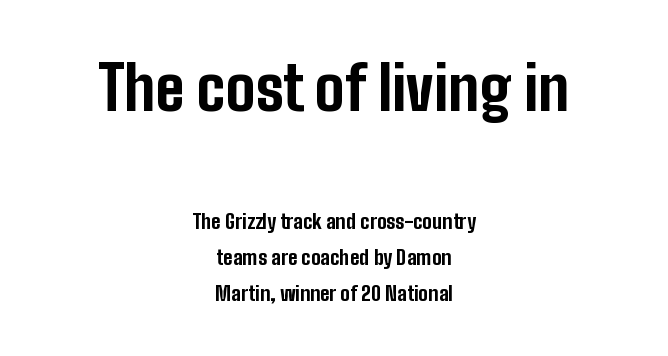
Q: Is the text bold? A: Yes.
Q: Is the text italic (slanted)? A: No, it is upright.
Q: Is the typeface a serif or a sans-serif typeface? A: Sans-serif.
Q: Is the text underlined? A: No.
Q: How is the paragraph aligned? A: Centered.
Q: Is the spacing between letters normal or unusually wide? A: Normal.
Q: Which block of text is set in a larger size, the first (top) or the second (bottom)? A: The first (top) one.
Q: Width (condensed, normal, or wide)? A: Condensed.
Q: Stroke contrast? A: Low.
Q: x-height? A: Medium.
Q: Monospaced? A: No.
